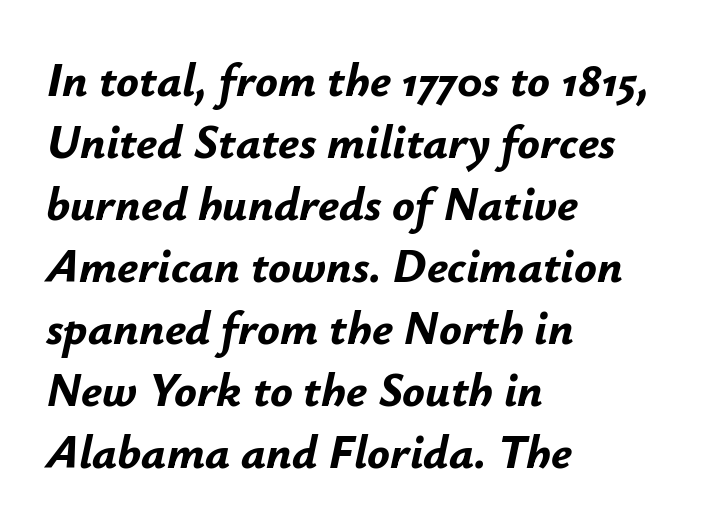
Q: Is the text bold? A: Yes.
Q: Is the text italic (slanted)? A: Yes, it leans right by about 12 degrees.
Q: Is the text underlined? A: No.
Q: How is the paragraph aligned? A: Left-aligned.
Q: Is the spacing between letters normal or unusually wide? A: Normal.
Q: Is the spacing between lines tight, normal or loose? A: Normal.
Q: Width (condensed, normal, or wide)? A: Normal.
Q: Stroke contrast? A: Low.
Q: x-height? A: Small.
Q: Monospaced? A: No.
